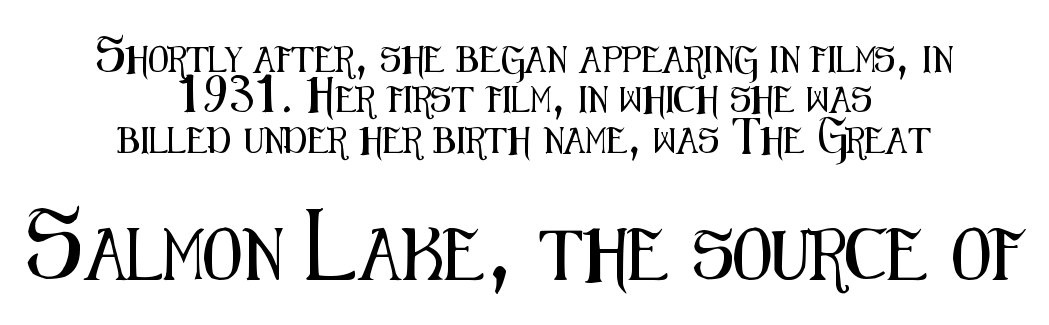
The image shows 51 px condensed type, upright; set centered, normal line spacing (1.55x), normal letter spacing, not underlined; the second (bottom) block is 1.96x larger; medium stroke contrast and a medium x-height.
